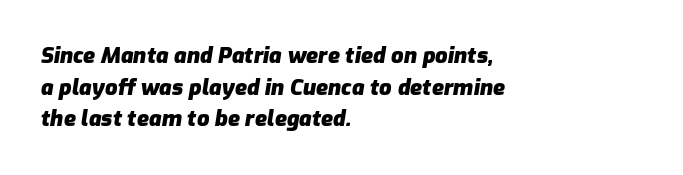
The lines sit at an ordinary, default distance from one another. Typographic density is high because the face is bold. The rendering anchors every line to the left-hand side. Lines of text with bare space underneath.
